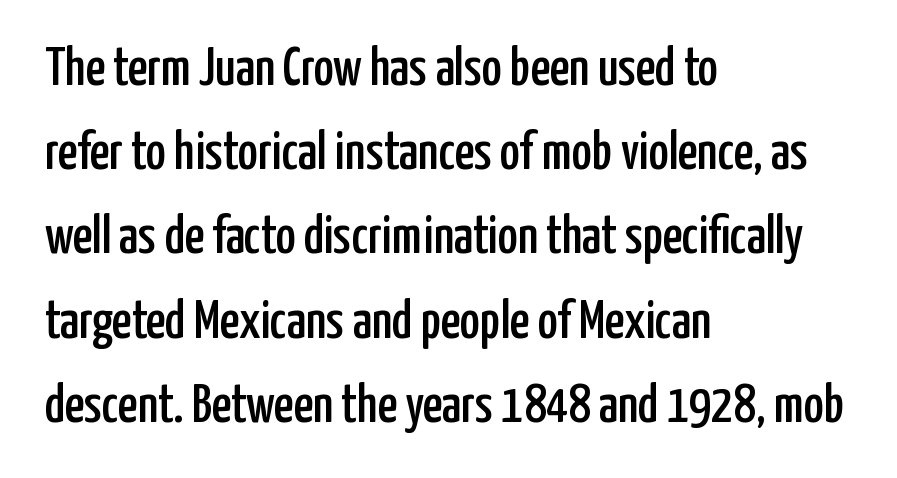
Q: Is the text italic (slanted)? A: No, it is upright.
Q: Is the typeface a serif or a sans-serif typeface? A: Sans-serif.
Q: Is the text underlined? A: No.
Q: How is the paragraph aligned? A: Left-aligned.
Q: Is the spacing between letters normal or unusually wide? A: Normal.
Q: Is the spacing between lines tight, normal or loose? A: Normal.
Q: Width (condensed, normal, or wide)? A: Condensed.
Q: Stroke contrast? A: Low.
Q: x-height? A: Medium.
Q: Monospaced? A: No.
